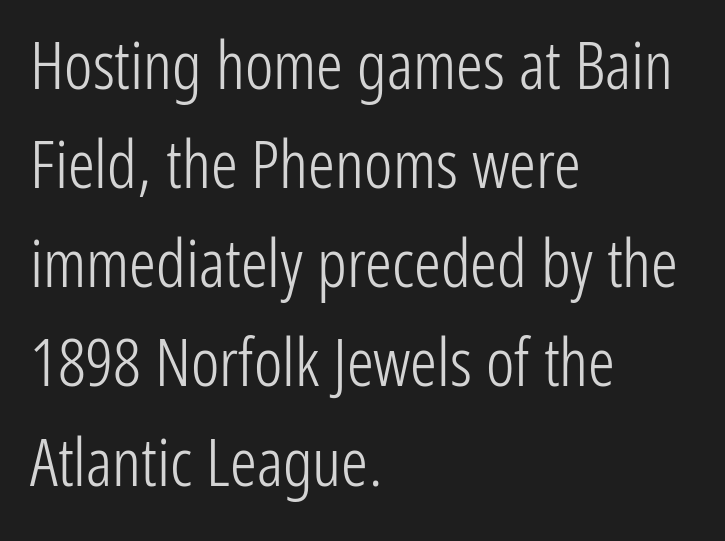
Students, observe: this is what conventionally led text looks like. The area under the type is left untouched. The letters sit at their default tracking, neither squeezed nor spread. Weight: not bold — regular or lighter. Spacing verdict: proportional, widths tailored to each character. The designer went with a sans here, leaving each stem footless.
